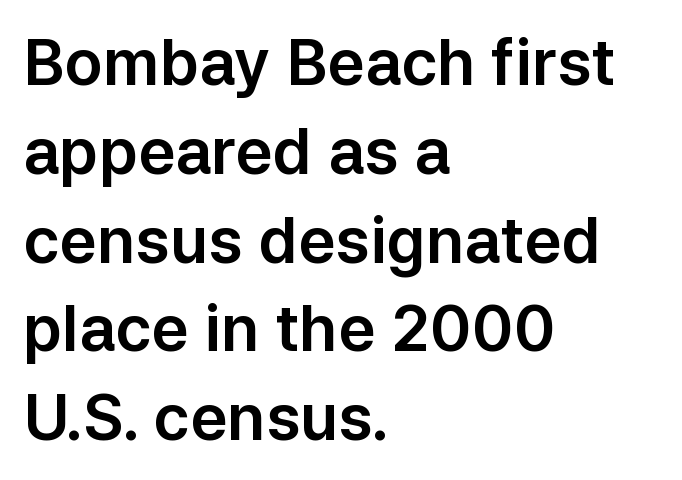
Q: Is the text italic (slanted)? A: No, it is upright.
Q: Is the typeface a serif or a sans-serif typeface? A: Sans-serif.
Q: Is the text underlined? A: No.
Q: How is the paragraph aligned? A: Left-aligned.
Q: Is the spacing between letters normal or unusually wide? A: Normal.
Q: Is the spacing between lines tight, normal or loose? A: Normal.
Q: Width (condensed, normal, or wide)? A: Normal.
Q: Stroke contrast? A: Low.
Q: x-height? A: Medium.
Q: Monospaced? A: No.
